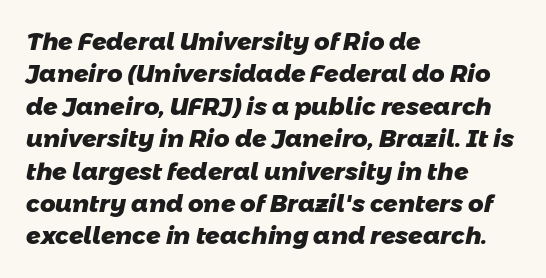
{"bold": "yes", "underline": "no", "align": "left", "line_spacing": "normal", "line_spacing_ratio": 1.35, "letter_spacing": "normal", "letter_spacing_em": 0.0, "glyph_px": 24}
